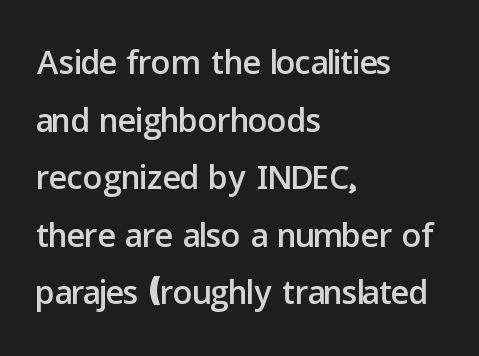
The image shows 48 px sans-serif type, upright; set left-aligned, line spacing 1.2x, normal letter spacing, not underlined; low stroke contrast and a medium x-height.
